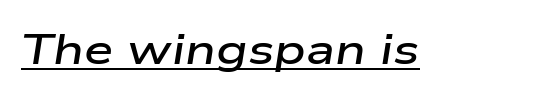
Q: Is the text bold? A: Semi-bold.
Q: Is the text italic (slanted)? A: Yes, it leans right by about 9 degrees.
Q: Is the text underlined? A: Yes.
Q: Is the spacing between letters normal or unusually wide? A: Normal.
Q: Width (condensed, normal, or wide)? A: Wide.
Q: Stroke contrast? A: Low.
Q: x-height? A: Medium.
Q: Monospaced? A: No.
